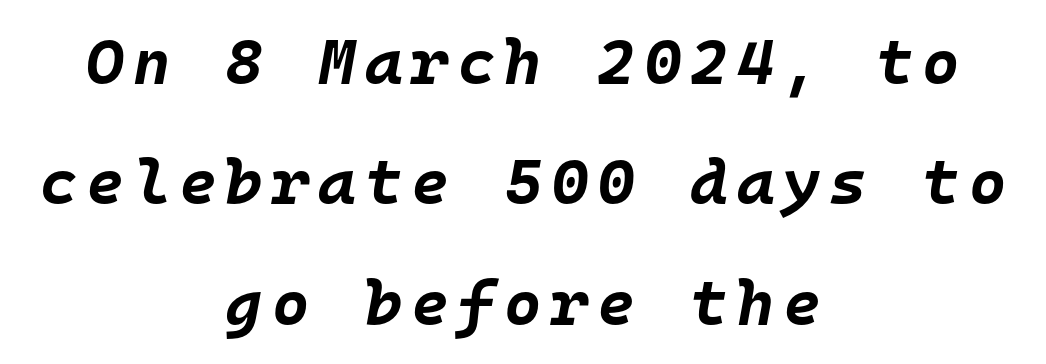
{"italic": "yes", "lean": "right", "slant_degrees": 10, "bold": "yes", "weight": "bold", "width": "normal", "stroke_contrast": "low", "x_height": "large", "monospaced": "yes", "underline": "no", "align": "center", "line_spacing_ratio": 1.88, "glyph_px": 64}
